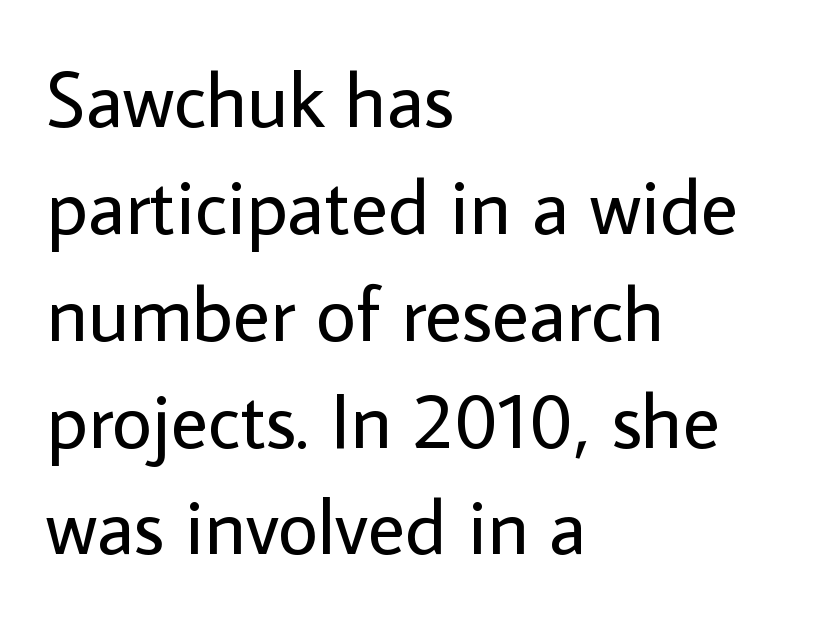
Q: Is the text bold? A: No.
Q: Is the text italic (slanted)? A: No, it is upright.
Q: Is the typeface a serif or a sans-serif typeface? A: Sans-serif.
Q: Is the text underlined? A: No.
Q: How is the paragraph aligned? A: Left-aligned.
Q: Is the spacing between letters normal or unusually wide? A: Normal.
Q: Is the spacing between lines tight, normal or loose? A: Normal.
Q: Width (condensed, normal, or wide)? A: Normal.
Q: Stroke contrast? A: Low.
Q: x-height? A: Medium.
Q: Monospaced? A: No.
